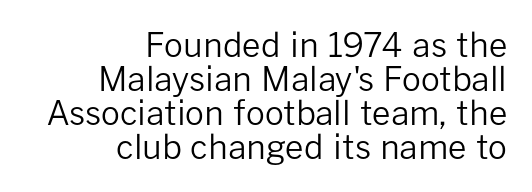
The image shows 33 px regular-weight sans-serif type, upright; set right-aligned, tight line spacing (1.03x), normal letter spacing, not underlined; low stroke contrast and a medium x-height.
